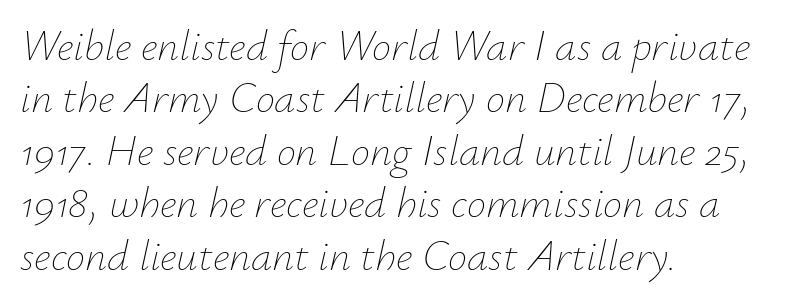
Here the designer chose a conventional face with non-uniform glyph widths. Casual observation: everything's shoved over to the left. In terms of posture, this sample is oblique. Is this a heavy cut? Hardly; it is regular or lighter.
